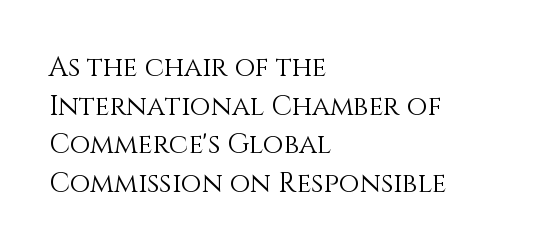
Stroke thickness stays within the range of a standard reading face or lighter. Notice how descenders clear the ascenders below comfortably — that's standard leading. There is no visible air inserted between adjacent glyphs. Casual observation: everything's shoved over to the left. The specimen omits any rule beneath the text block's lines. The letters stand straight up with perfectly vertical stems.
